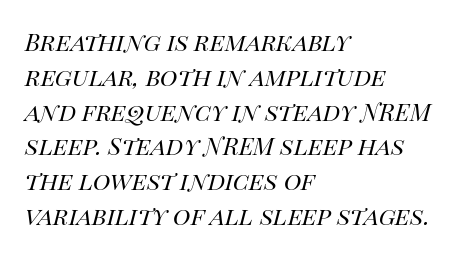
Bare-footed words on every line. Rows of type keep a routine distance in the vertical direction. The horizontal fit of the characters is conventional and even. The paragraph has a hard left edge and a soft right edge. Weight: not bold — regular or lighter.
